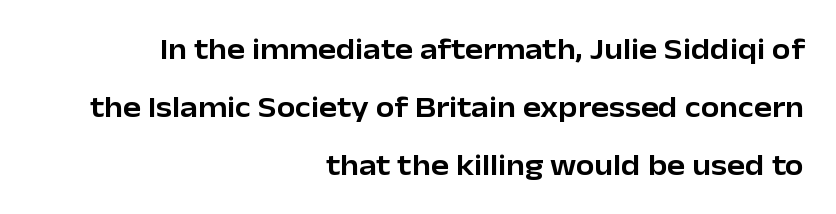
The image shows 30 px sans-serif type, upright; set right-aligned, loose line spacing (1.94x), normal letter spacing, not underlined; low stroke contrast and a medium x-height.
